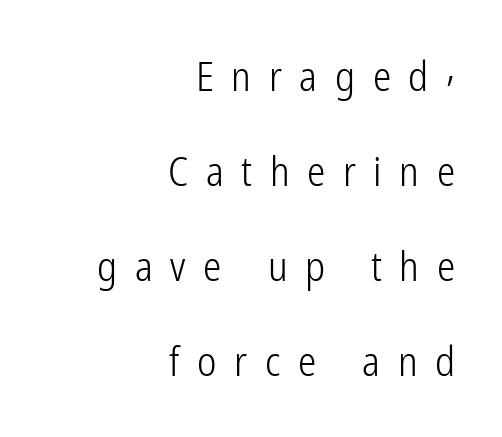
{"serif": "no", "italic": "no", "bold": "no", "weight": "light", "width": "condensed", "stroke_contrast": "low", "x_height": "medium", "monospaced": "no", "underline": "no", "align": "right", "line_spacing": "loose", "line_spacing_ratio": 2.32, "letter_spacing": "wide", "letter_spacing_em": 0.43, "glyph_px": 41}
